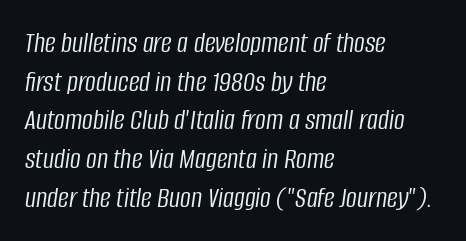
Line beginnings align vertically; line endings do not. The glyphs are unaccompanied by any horizontal stroke below them. Each word holds together tightly as a unit, with standard inter-letter gaps. This sample has the flowing, uneven cadence of proportional lettering. Interline gaps are of average width in this sample.
